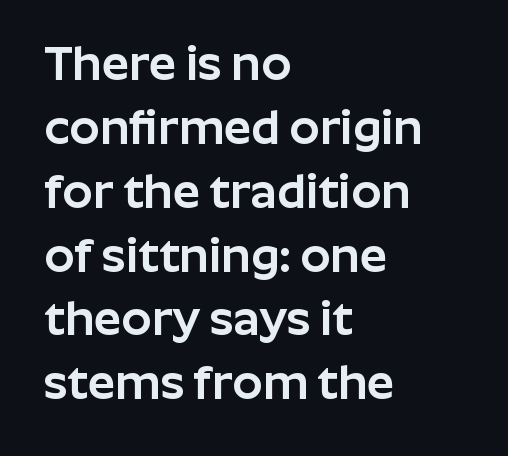
Rows of type keep a routine distance in the vertical direction. Tracking here is standard; glyphs follow each other at the usual distance. The specimen omits any rule beneath the text block's lines. These lines are rendered in a variable-pitch font.
